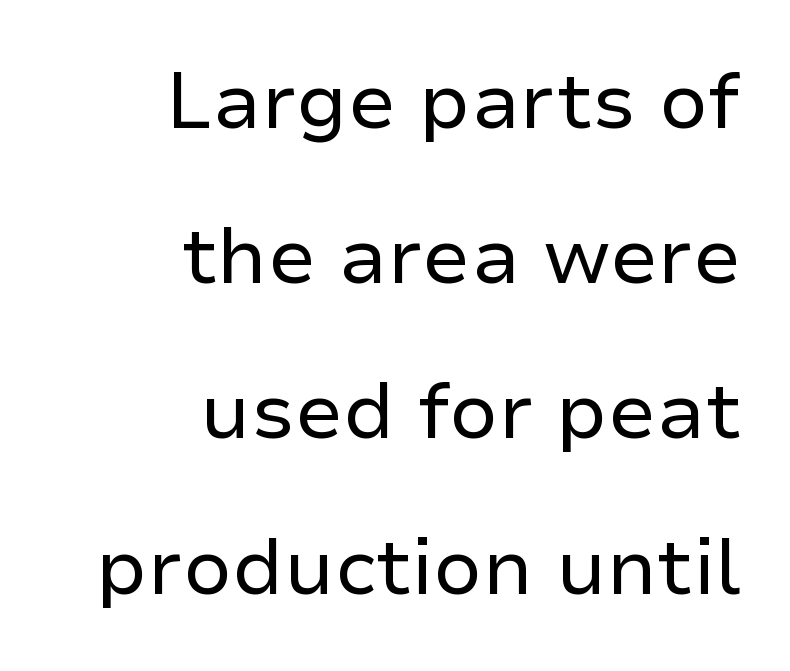
The image shows 78 px regular-weight sans-serif type, upright; set right-aligned, loose line spacing (1.99x), normal letter spacing, not underlined; low stroke contrast and a medium x-height.
